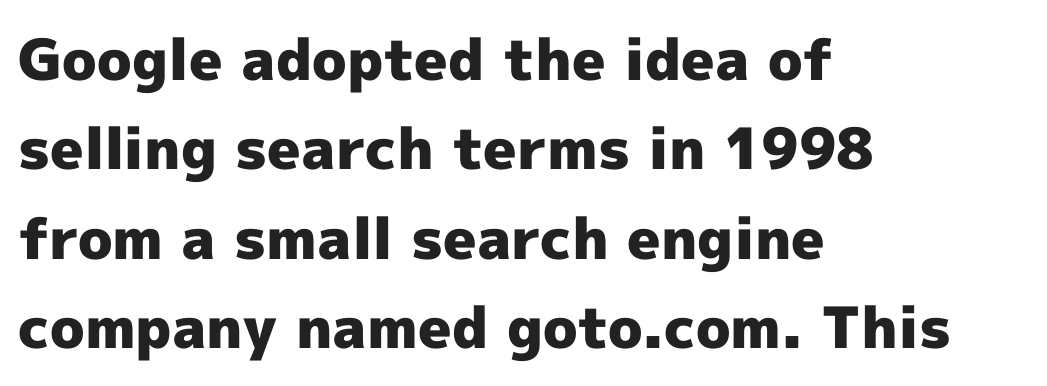
Q: Is the text bold? A: Yes.
Q: Is the text italic (slanted)? A: No, it is upright.
Q: Is the typeface a serif or a sans-serif typeface? A: Sans-serif.
Q: Is the text underlined? A: No.
Q: How is the paragraph aligned? A: Left-aligned.
Q: Is the spacing between letters normal or unusually wide? A: Normal.
Q: Is the spacing between lines tight, normal or loose? A: Normal.
Q: Width (condensed, normal, or wide)? A: Normal.
Q: x-height? A: Medium.
Q: Monospaced? A: No.
